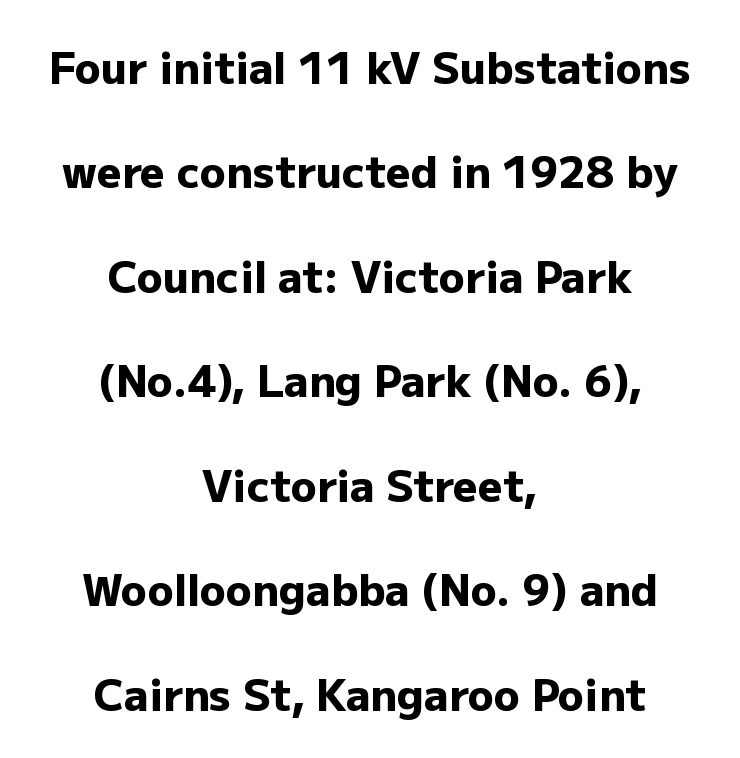
Q: Is the text bold? A: Yes.
Q: Is the text italic (slanted)? A: No, it is upright.
Q: Is the typeface a serif or a sans-serif typeface? A: Sans-serif.
Q: Is the text underlined? A: No.
Q: How is the paragraph aligned? A: Centered.
Q: Is the spacing between letters normal or unusually wide? A: Normal.
Q: Is the spacing between lines tight, normal or loose? A: Loose.
Q: Width (condensed, normal, or wide)? A: Normal.
Q: Stroke contrast? A: Low.
Q: x-height? A: Medium.
Q: Monospaced? A: No.
